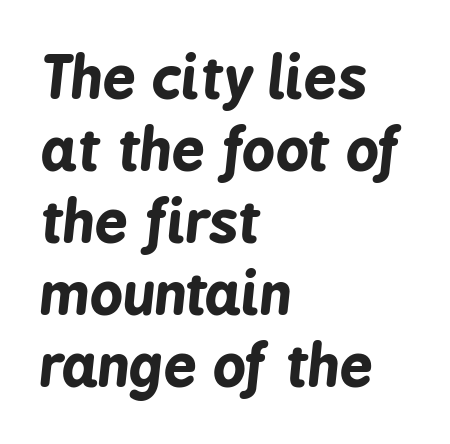
The glyphs are unaccompanied by any horizontal stroke below them. Here the designer chose a conventional face with non-uniform glyph widths. This is heavy type, rendered in bold. The lettering tilts uniformly, giving the passage an italic look. Glyph-to-glyph distance matches everyday printed text. Teacher's note: observe the even left margin — that is flush-left alignment.
